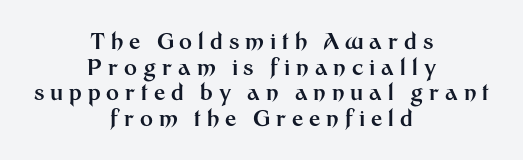
Q: Is the text bold? A: Yes.
Q: Is the text italic (slanted)? A: No, it is upright.
Q: Is the text underlined? A: No.
Q: How is the paragraph aligned? A: Centered.
Q: Is the spacing between letters normal or unusually wide? A: Unusually wide.
